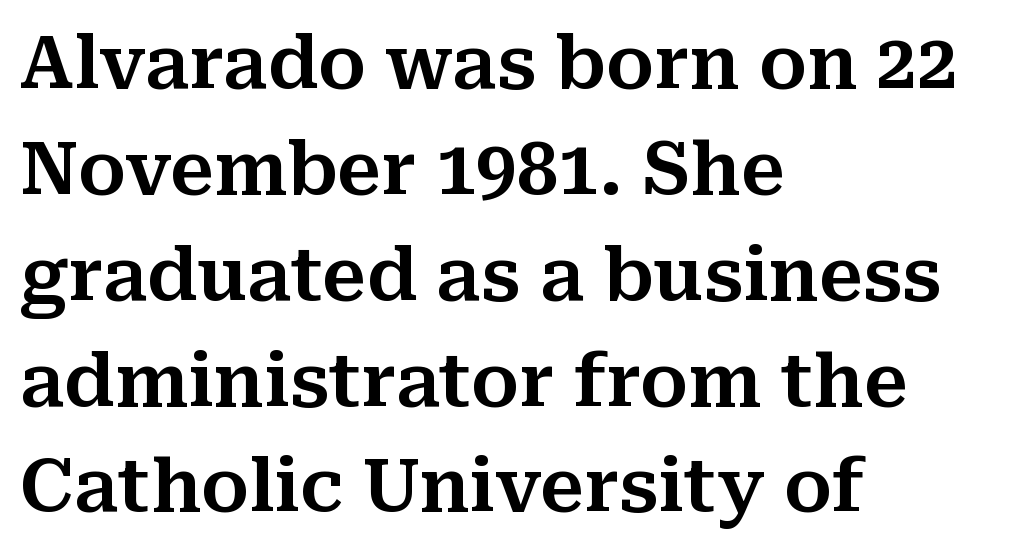
The image shows 73 px serif type, upright; set left-aligned, normal line spacing (1.45x), normal letter spacing, not underlined; medium stroke contrast and a medium x-height.
